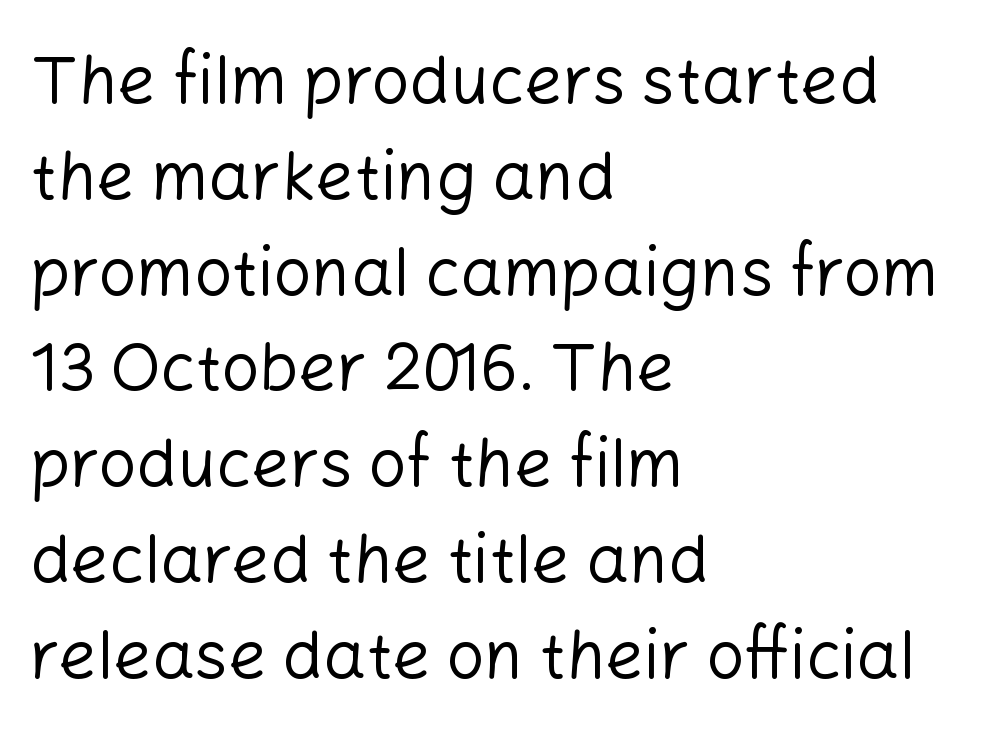
{"serif": "no", "italic": "no", "bold": "no", "weight": "regular", "width": "normal", "stroke_contrast": "low", "x_height": "medium", "monospaced": "no", "underline": "no", "align": "left", "line_spacing": "normal", "line_spacing_ratio": 1.43, "letter_spacing": "normal", "letter_spacing_em": 0.0, "glyph_px": 67}
